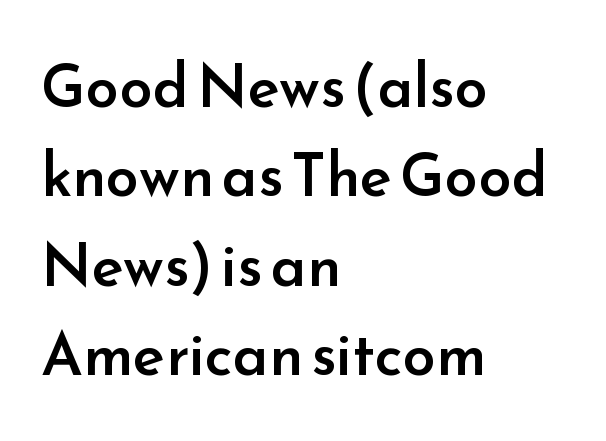
{"serif": "no", "italic": "no", "bold": "semi", "weight": "semibold", "width": "normal", "stroke_contrast": "low", "x_height": "small", "monospaced": "no", "underline": "no", "align": "left", "line_spacing": "normal", "line_spacing_ratio": 1.49, "letter_spacing": "normal", "letter_spacing_em": 0.0, "glyph_px": 60}
